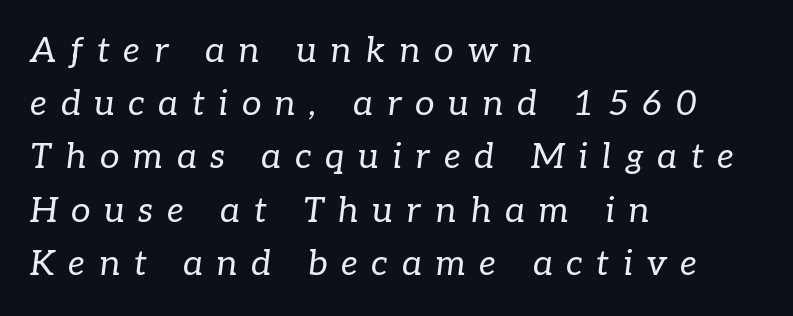
{"serif": "yes", "italic": "yes", "lean": "right", "slant_degrees": 7, "bold": "no", "weight": "regular", "width": "normal", "stroke_contrast": "low", "x_height": "medium", "monospaced": "no", "underline": "no", "align": "left", "line_spacing": "normal", "line_spacing_ratio": 1.52, "letter_spacing": "wide", "letter_spacing_em": 0.39, "glyph_px": 35}
